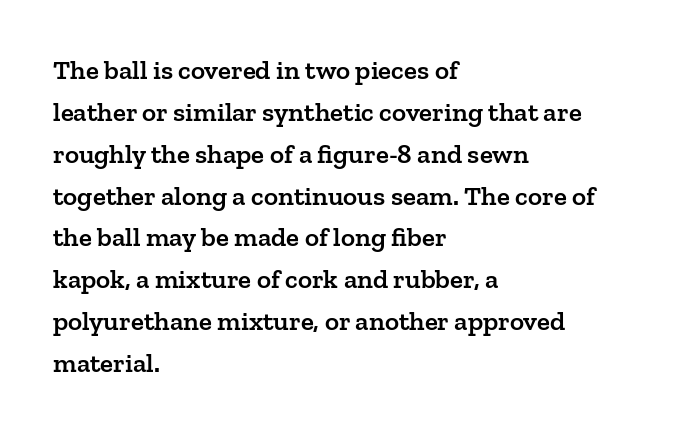
{"italic": "no", "bold": "semi", "underline": "no", "align": "left", "line_spacing": "normal", "line_spacing_ratio": 1.55, "letter_spacing": "normal", "letter_spacing_em": 0.0, "glyph_px": 27}
